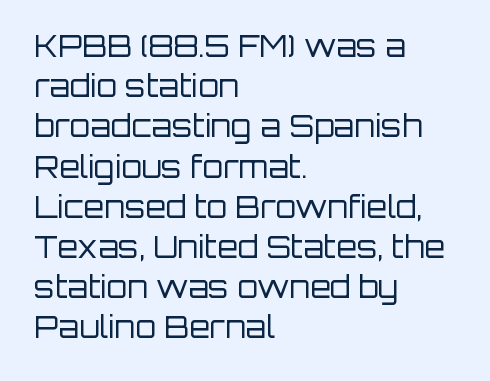
Q: Is the text bold? A: No.
Q: Is the text italic (slanted)? A: No, it is upright.
Q: Is the typeface a serif or a sans-serif typeface? A: Sans-serif.
Q: Is the text underlined? A: No.
Q: How is the paragraph aligned? A: Left-aligned.
Q: Is the spacing between letters normal or unusually wide? A: Normal.
Q: Is the spacing between lines tight, normal or loose? A: Normal.
Q: Width (condensed, normal, or wide)? A: Normal.
Q: Stroke contrast? A: Low.
Q: x-height? A: Large.
Q: Monospaced? A: No.
